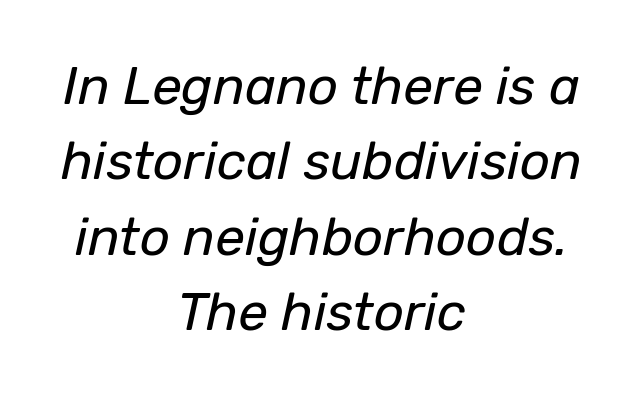
{"italic": "yes", "lean": "right", "slant_degrees": 12, "bold": "no", "weight": "regular", "width": "normal", "stroke_contrast": "low", "x_height": "medium", "monospaced": "no", "underline": "no", "align": "center", "line_spacing": "normal", "line_spacing_ratio": 1.42, "letter_spacing": "normal", "letter_spacing_em": 0.0, "glyph_px": 53}
